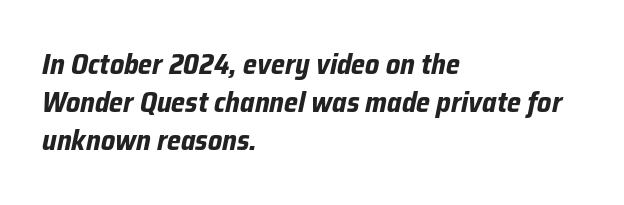
{"italic": "yes", "lean": "right", "slant_degrees": 12, "bold": "yes", "weight": "bold", "width": "normal", "stroke_contrast": "low", "x_height": "medium", "monospaced": "no", "underline": "no", "align": "left", "line_spacing": "normal", "line_spacing_ratio": 1.35, "letter_spacing": "normal", "letter_spacing_em": 0.0, "glyph_px": 28}
